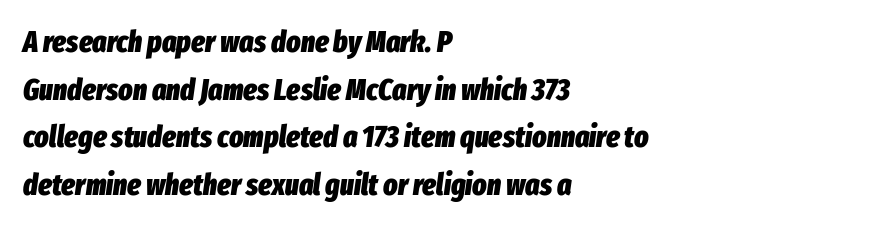
The image shows 30 px heavy, condensed type, italic (leaning right); set left-aligned, normal line spacing (1.59x), normal letter spacing, not underlined; low stroke contrast and a medium x-height.
